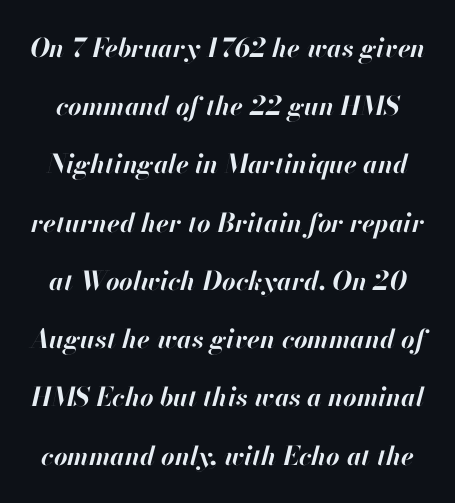
Q: Is the text bold? A: Yes.
Q: Is the text italic (slanted)? A: Yes, it leans right by about 13 degrees.
Q: Is the text underlined? A: No.
Q: Is the spacing between letters normal or unusually wide? A: Normal.
Q: Is the spacing between lines tight, normal or loose? A: Loose.
